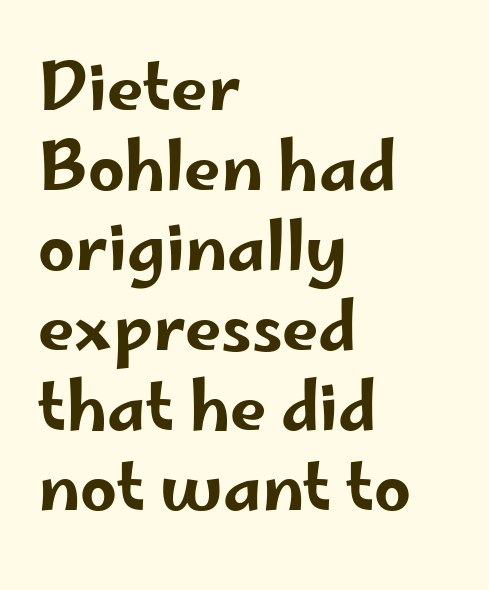
The image shows 65 px wide sans-serif type, upright; set left-aligned, line spacing 1.23x, normal letter spacing, not underlined; low stroke contrast and a small x-height.
